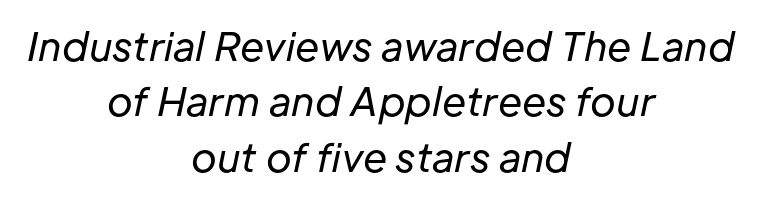
{"italic": "yes", "lean": "right", "slant_degrees": 12, "bold": "no", "weight": "regular", "width": "normal", "stroke_contrast": "low", "x_height": "medium", "monospaced": "no", "underline": "no", "align": "center", "line_spacing": "normal", "line_spacing_ratio": 1.42, "letter_spacing": "normal", "letter_spacing_em": 0.0, "glyph_px": 39}
